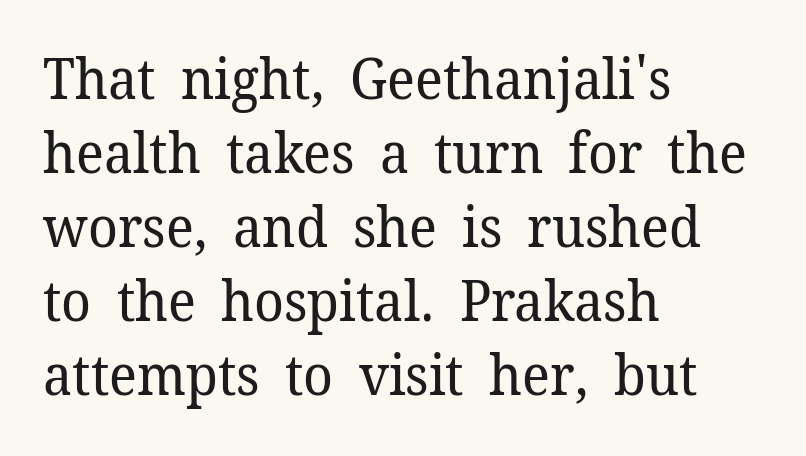
The specimen omits any rule beneath the text block's lines. Nope, not italic — everything's standing straight. Is the type heavy? It reads as light-to-regular instead. Is the letter spacing exaggerated? No — it looks like the ordinary default. Whoever set this chose a conventional vertical rhythm. Looks like regular typesetting: each glyph gets only the width it needs.
